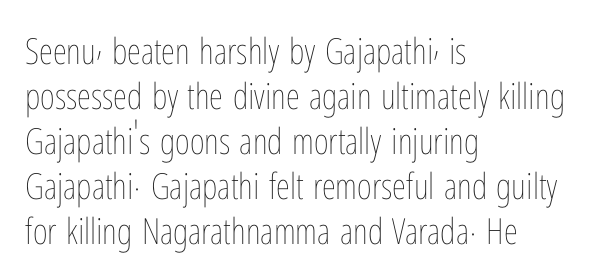
The image shows 36 px thin, condensed type, upright; set left-aligned, normal line spacing (1.25x), normal letter spacing, not underlined; low stroke contrast and a medium x-height.
